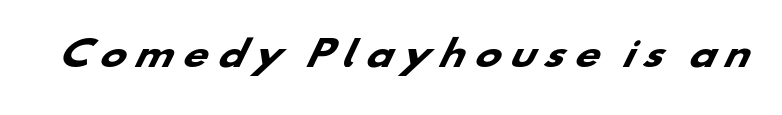
{"serif": "no", "bold": "yes", "weight": "heavy", "width": "wide", "stroke_contrast": "low", "x_height": "small", "monospaced": "no", "underline": "no", "letter_spacing": "wide", "letter_spacing_em": 0.24, "glyph_px": 35}
